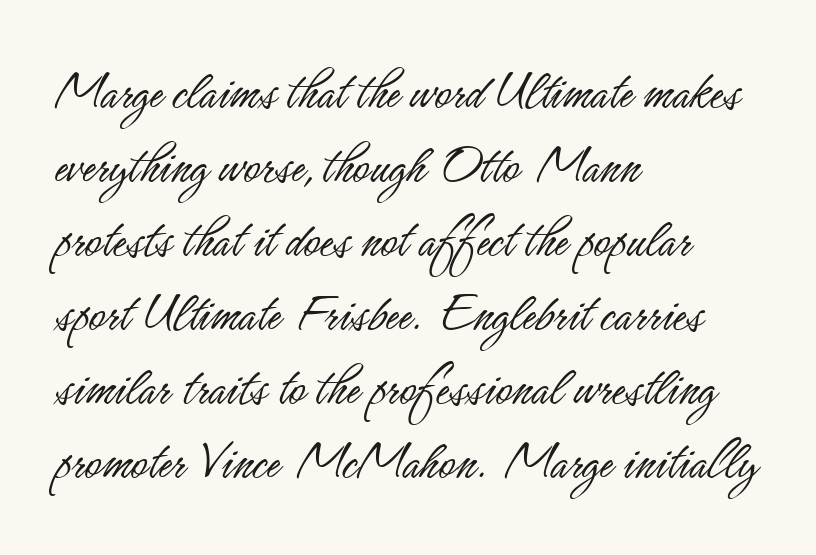
The space directly below the letters is spotless. A typesetter would call this proportional, since set widths differ per character. Caption: face not bold, strokes unweighted. How would I describe the line gaps? Plain and ordinary.
